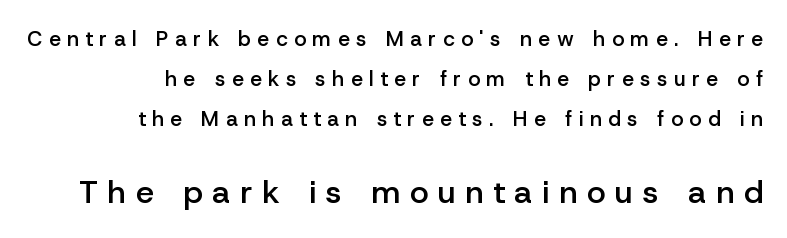
Q: Is the text bold? A: Semi-bold.
Q: Is the text italic (slanted)? A: No, it is upright.
Q: Is the typeface a serif or a sans-serif typeface? A: Sans-serif.
Q: Is the text underlined? A: No.
Q: How is the paragraph aligned? A: Right-aligned.
Q: Is the spacing between letters normal or unusually wide? A: Unusually wide.
Q: Is the spacing between lines tight, normal or loose? A: Loose.
Q: Which block of text is set in a larger size, the first (top) or the second (bottom)? A: The second (bottom) one.
Q: Width (condensed, normal, or wide)? A: Normal.
Q: Stroke contrast? A: Low.
Q: x-height? A: Medium.
Q: Monospaced? A: No.
